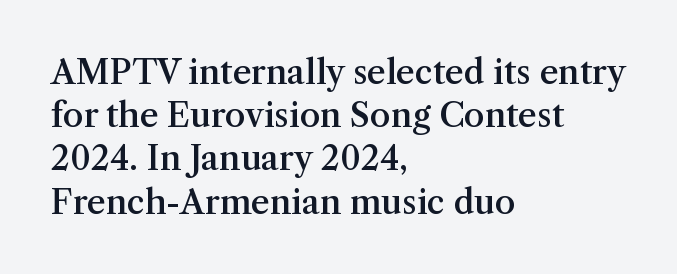
{"serif": "yes", "italic": "no", "bold": "semi", "weight": "semibold", "width": "normal", "stroke_contrast": "medium", "x_height": "medium", "monospaced": "no", "underline": "no", "align": "left", "line_spacing": "normal", "line_spacing_ratio": 1.31, "letter_spacing": "normal", "letter_spacing_em": 0.0, "glyph_px": 33}
